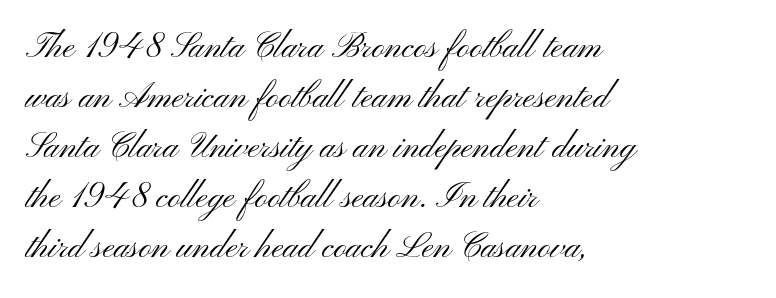
The image shows 35 px light, wide sans-serif type; set left-aligned, normal line spacing (1.43x), normal letter spacing, not underlined; medium stroke contrast and a small x-height.
